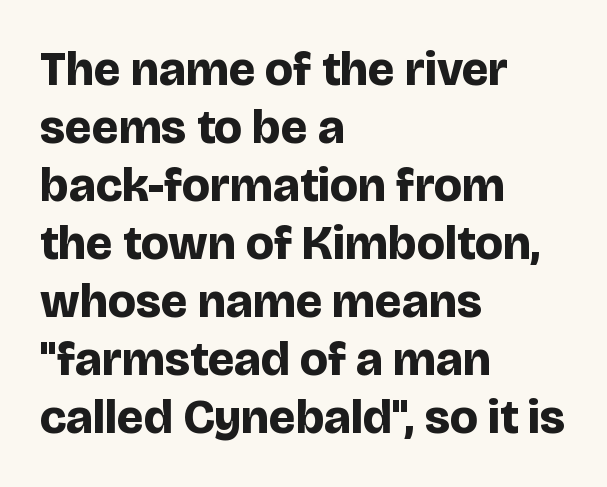
Q: Is the text bold? A: Yes.
Q: Is the text italic (slanted)? A: No, it is upright.
Q: Is the typeface a serif or a sans-serif typeface? A: Sans-serif.
Q: Is the text underlined? A: No.
Q: How is the paragraph aligned? A: Left-aligned.
Q: Is the spacing between letters normal or unusually wide? A: Normal.
Q: Width (condensed, normal, or wide)? A: Normal.
Q: Stroke contrast? A: Low.
Q: x-height? A: Large.
Q: Monospaced? A: No.
